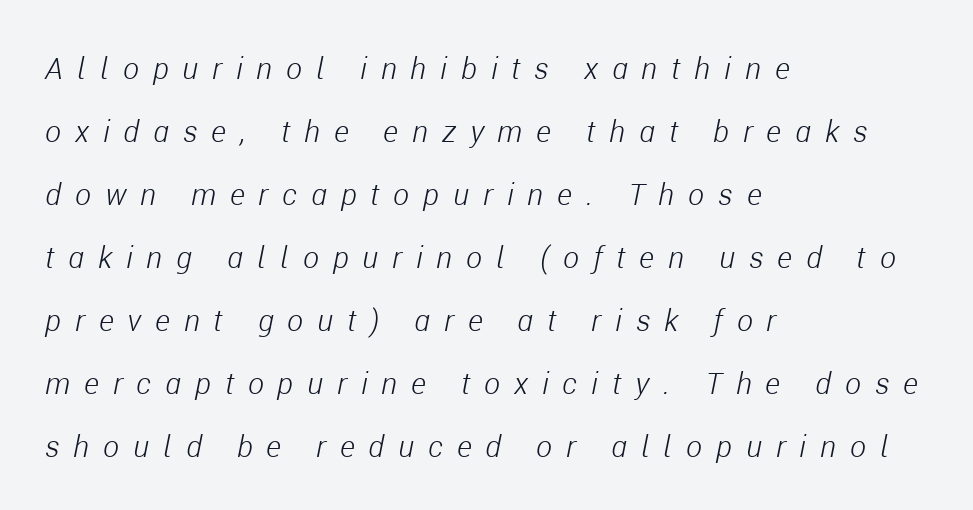
Observe the wide spacing: letters keep a clear distance from each other. The weight would be labelled regular, book, light, or lighter still. Notice how the stems are inclined rather than vertical — that's the hallmark of italics. Here the designer chose a conventional face with non-uniform glyph widths. The zone under the glyphs is completely vacant. Leading is clearly above the norm, producing a sparse column.
